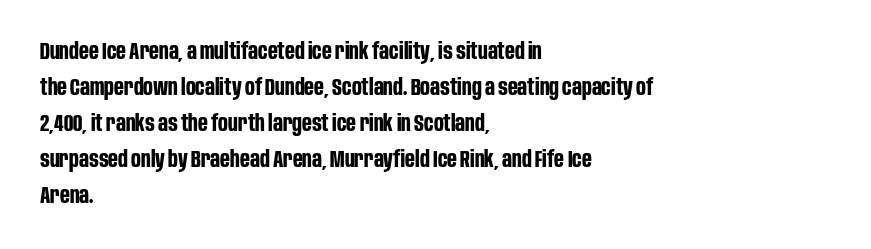
{"italic": "no", "bold": "yes", "underline": "no", "align": "left", "line_spacing": "normal", "line_spacing_ratio": 1.56, "letter_spacing": "normal", "letter_spacing_em": 0.0, "glyph_px": 23}
